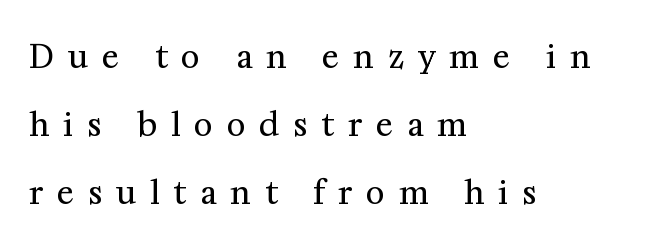
{"serif": "yes", "italic": "no", "bold": "no", "weight": "regular", "width": "normal", "stroke_contrast": "medium", "x_height": "medium", "monospaced": "no", "underline": "no", "align": "left", "line_spacing": "loose", "line_spacing_ratio": 2.12, "letter_spacing": "wide", "letter_spacing_em": 0.44, "glyph_px": 32}
